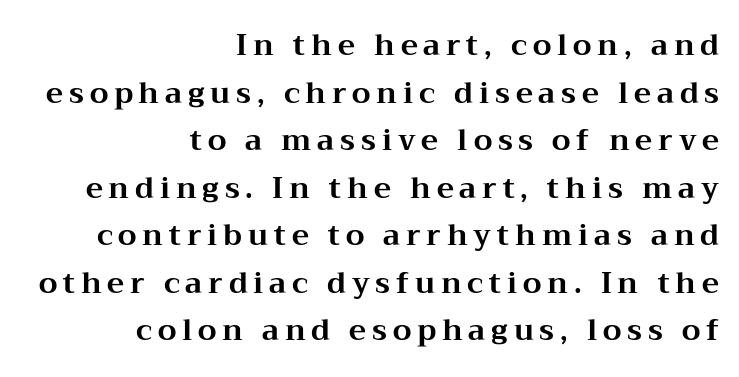
Q: Is the text bold? A: Yes.
Q: Is the text italic (slanted)? A: No, it is upright.
Q: Is the typeface a serif or a sans-serif typeface? A: Serif.
Q: Is the text underlined? A: No.
Q: How is the paragraph aligned? A: Right-aligned.
Q: Is the spacing between letters normal or unusually wide? A: Unusually wide.
Q: Is the spacing between lines tight, normal or loose? A: Normal.
Q: Width (condensed, normal, or wide)? A: Wide.
Q: Stroke contrast? A: Medium.
Q: x-height? A: Medium.
Q: Monospaced? A: No.
